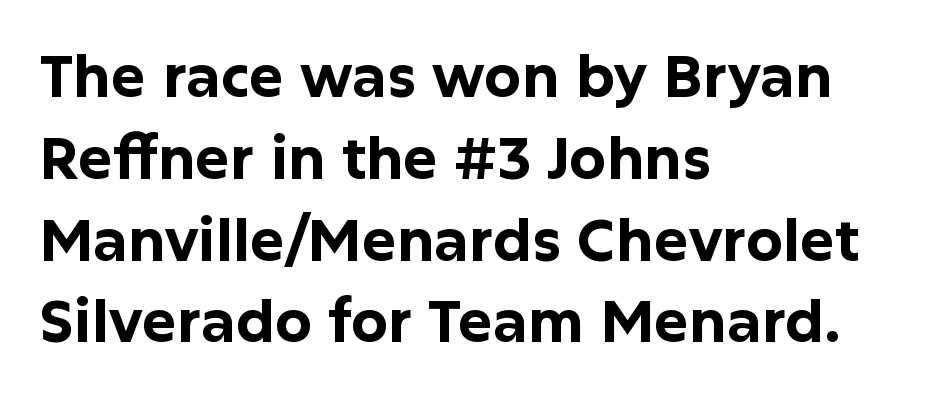
These lines sit exactly where default settings would place them. Letter spacing: default. A typesetter would mark this as roman, not italic. Bare-footed words on every line. The face used here is proportionally spaced, like ordinary book or web type.
